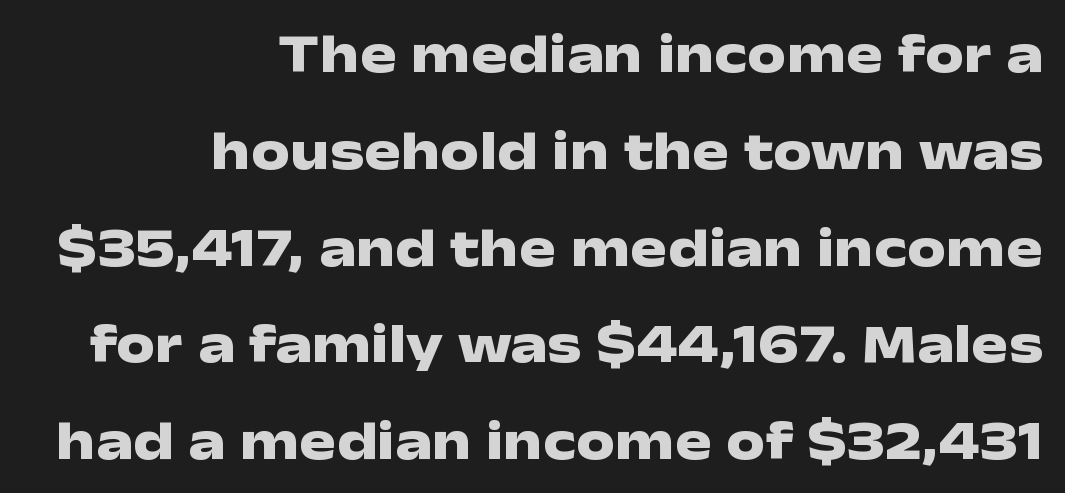
This rendering features lettering with no underline. Spacing verdict: proportional, widths tailored to each character. Inter-character spacing is left at the font's built-in metrics. The axis of the letterforms is exactly vertical. Each glyph is drawn with heavy, bold strokes. The setting favours the right margin, as signatures and pull-quotes sometimes do.
